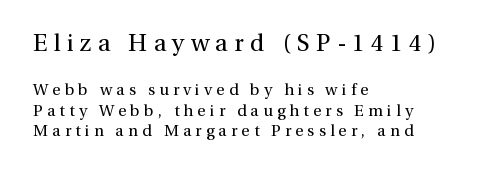
No heavy texture on the line: the type isn't bold. Does the copy run flush right? No — it runs flush left. Summary of vertical rhythm: regular, with standard interline spacing. This layout puts the oversized block above and the modest block below. The lettering stays uniformly vertical, giving the passage a roman look.
